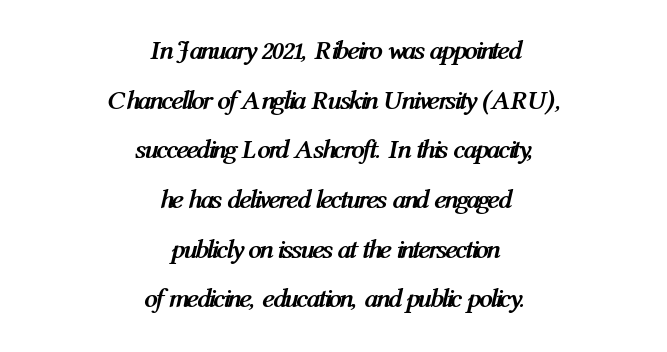
Underline: absent. The gaps between neighbouring characters are ordinary and unremarkable. The text block is weighted toward neither margin, spreading evenly from the middle. It's the slanting kind of type.
